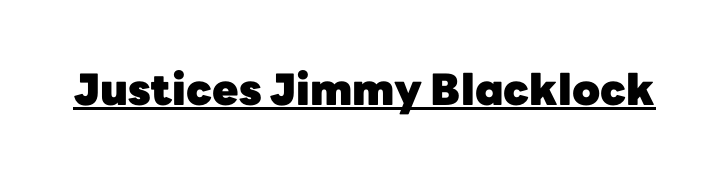
The image shows 43 px heavy sans-serif type, upright; set normal letter spacing, underlined; low stroke contrast and a medium x-height.
